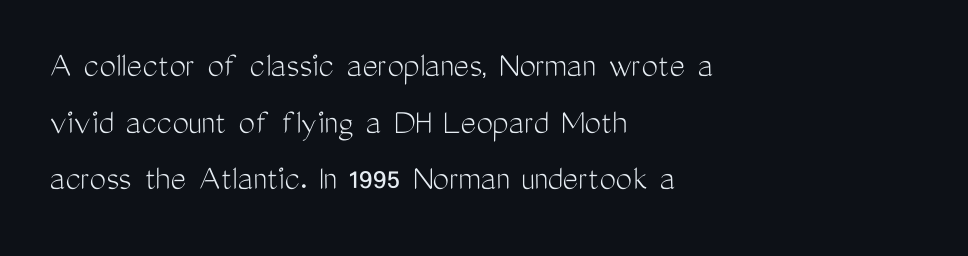
Is this a sans? Yes — the strokes have no serifs. Stems and bowls with no extra thickness — not bold. The typography opts for an upright posture over an oblique one. The baseline area is clear. Vertically, the passage feels balanced, rows spaced as you'd expect.
